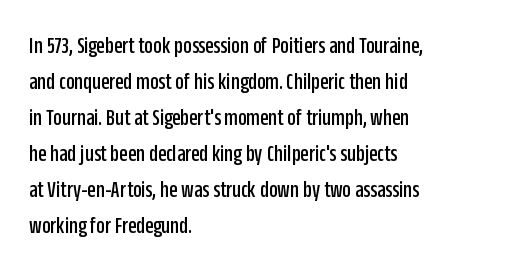
The image shows 24 px text type, upright; set left-aligned, normal line spacing (1.5x), normal letter spacing, not underlined.
